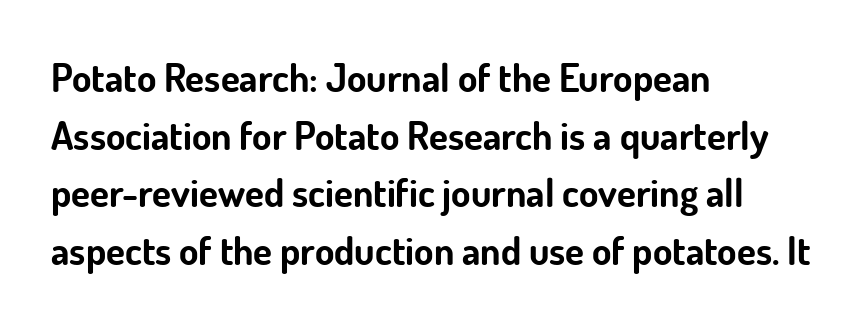
{"serif": "no", "italic": "no", "bold": "yes", "weight": "bold", "width": "normal", "stroke_contrast": "low", "x_height": "small", "monospaced": "no", "underline": "no", "align": "left", "line_spacing": "normal", "line_spacing_ratio": 1.48, "letter_spacing": "normal", "letter_spacing_em": 0.0, "glyph_px": 39}
